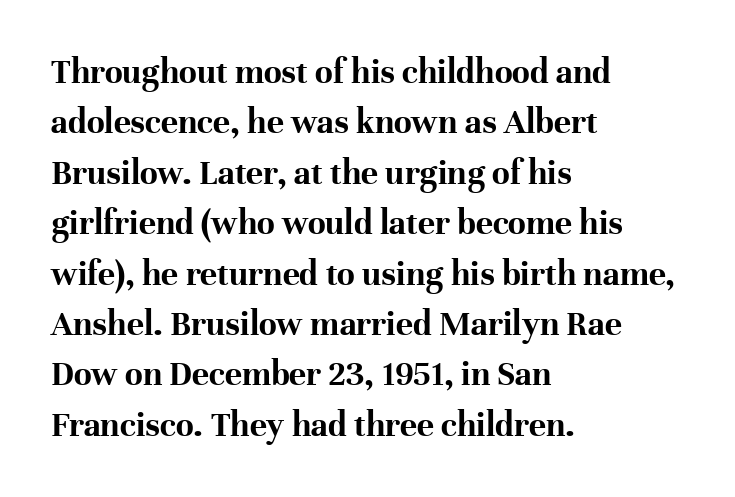
The image shows 36 px bold serif type, upright; set left-aligned, normal line spacing (1.4x), normal letter spacing, not underlined; high stroke contrast and a medium x-height.
